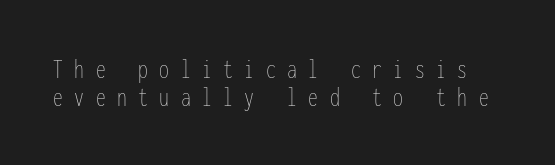
The passage shown is not bold in any degree. Nope, not italic — everything's standing straight. The type is letterspaced generously, with wide tracking. Underline: absent.
